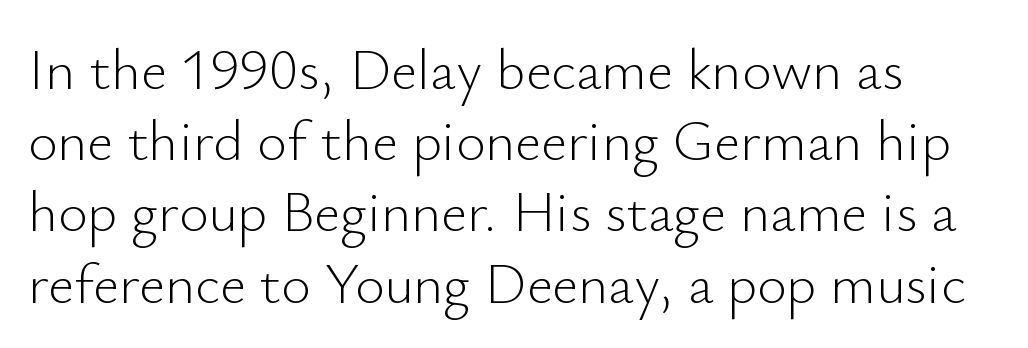
The image shows 57 px light sans-serif type, upright; set left-aligned, normal line spacing (1.25x), normal letter spacing, not underlined; low stroke contrast and a small x-height.
